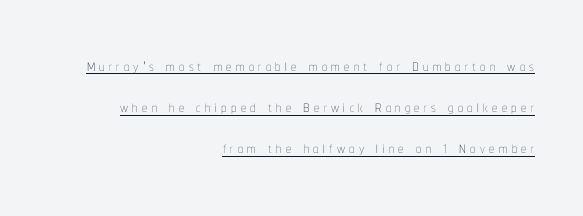
The image shows 21 px text type, upright; set right-aligned, loose line spacing (1.96x), unusually wide letter spacing (+0.2 em), underlined.
